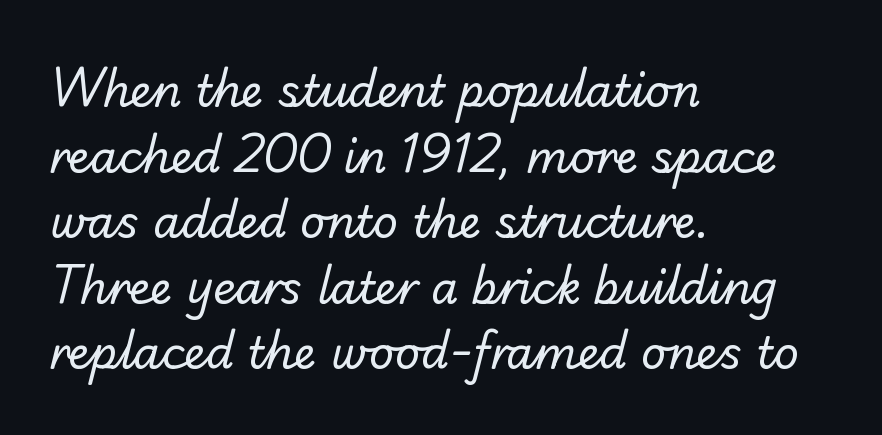
{"serif": "no", "bold": "no", "weight": "regular", "width": "normal", "stroke_contrast": "low", "x_height": "small", "monospaced": "no", "underline": "no", "align": "left", "line_spacing": "normal", "line_spacing_ratio": 1.49, "letter_spacing": "normal", "letter_spacing_em": 0.0, "glyph_px": 44}
